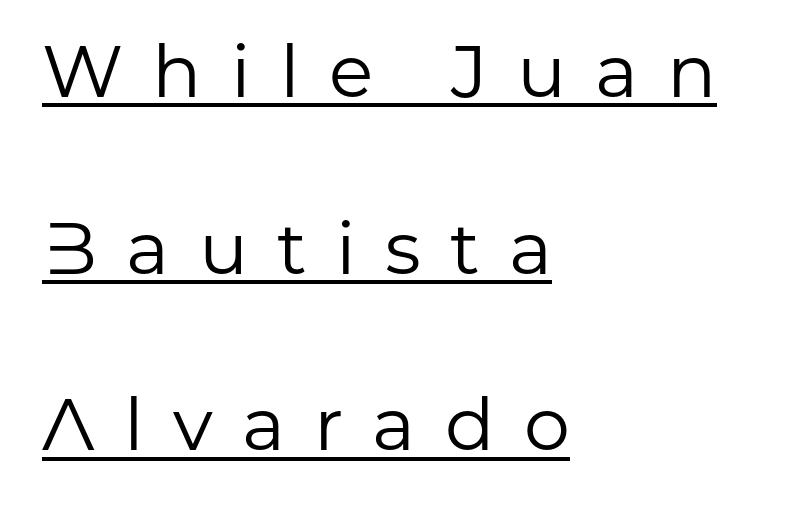
Check the space under the baseline: a stroke is drawn there. Character widths vary here, with narrow letters taking less room than wide ones. This rendering widens character spacing well past its baseline value. What's the leading like? Stretched, with rows far apart.
